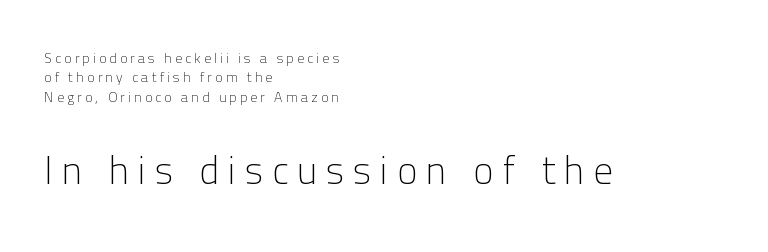
Q: Is the text bold? A: No.
Q: Is the text italic (slanted)? A: No, it is upright.
Q: Is the typeface a serif or a sans-serif typeface? A: Sans-serif.
Q: Is the text underlined? A: No.
Q: How is the paragraph aligned? A: Left-aligned.
Q: Is the spacing between letters normal or unusually wide? A: Unusually wide.
Q: Is the spacing between lines tight, normal or loose? A: Normal.
Q: Which block of text is set in a larger size, the first (top) or the second (bottom)? A: The second (bottom) one.
Q: Width (condensed, normal, or wide)? A: Normal.
Q: Stroke contrast? A: Low.
Q: x-height? A: Medium.
Q: Monospaced? A: No.
